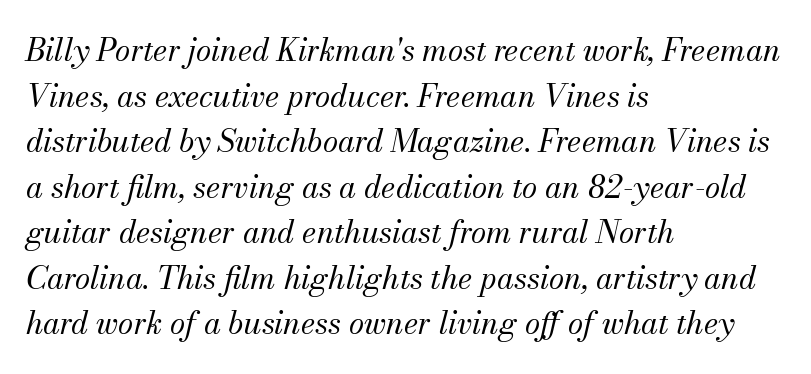
The image shows 31 px regular-weight serif type, italic (leaning right); set left-aligned, normal line spacing (1.47x), normal letter spacing, not underlined; medium stroke contrast and a small x-height.
